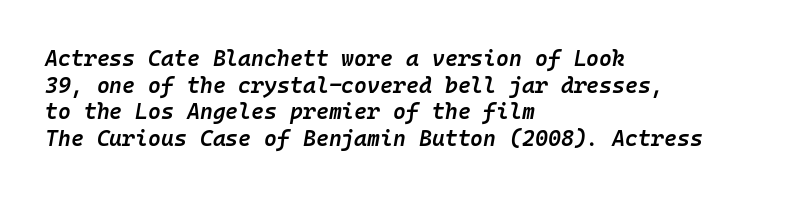
{"italic": "yes", "lean": "right", "slant_degrees": 10, "bold": "semi", "underline": "no", "align": "left", "line_spacing_ratio": 1.21, "letter_spacing": "normal", "letter_spacing_em": 0.0, "glyph_px": 22}
